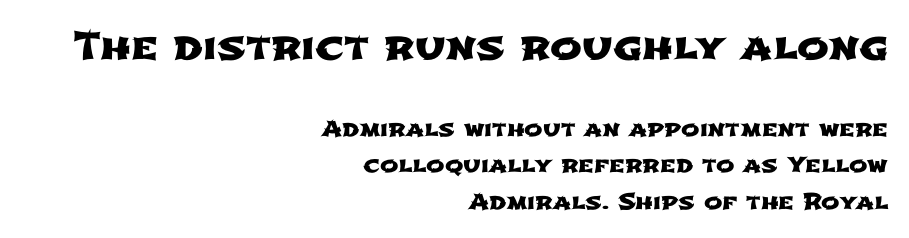
Q: Is the typeface a serif or a sans-serif typeface? A: Sans-serif.
Q: Is the text underlined? A: No.
Q: How is the paragraph aligned? A: Right-aligned.
Q: Is the spacing between letters normal or unusually wide? A: Normal.
Q: Is the spacing between lines tight, normal or loose? A: Normal.
Q: Which block of text is set in a larger size, the first (top) or the second (bottom)? A: The first (top) one.
Q: Width (condensed, normal, or wide)? A: Wide.
Q: Stroke contrast? A: Low.
Q: x-height? A: Medium.
Q: Monospaced? A: No.
